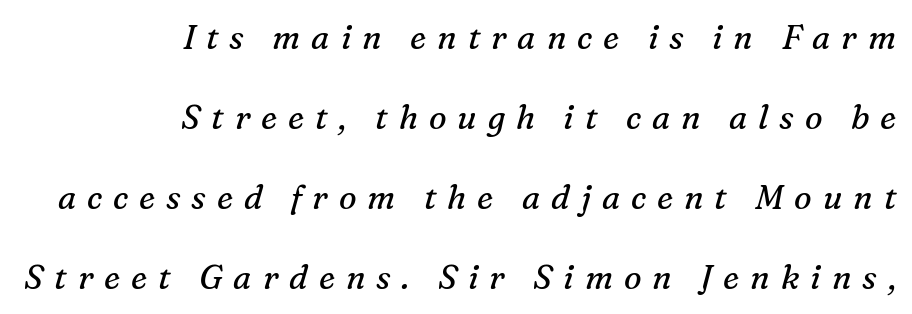
Q: Is the text bold? A: No.
Q: Is the text italic (slanted)? A: Yes, it leans right by about 16 degrees.
Q: Is the typeface a serif or a sans-serif typeface? A: Serif.
Q: Is the text underlined? A: No.
Q: How is the paragraph aligned? A: Right-aligned.
Q: Is the spacing between letters normal or unusually wide? A: Unusually wide.
Q: Is the spacing between lines tight, normal or loose? A: Loose.
Q: Width (condensed, normal, or wide)? A: Normal.
Q: Stroke contrast? A: Medium.
Q: x-height? A: Medium.
Q: Monospaced? A: No.
